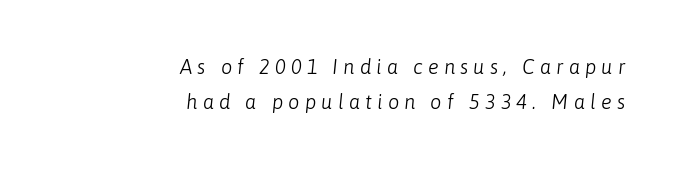
Any mark beneath the type? The region is blank. Stems here are at most as thick as an everyday book face. Letter spacing: wide. Visually the block forms a straight wall on the right and a jagged coastline on the left. The letters are slanted; this is an italic face.
